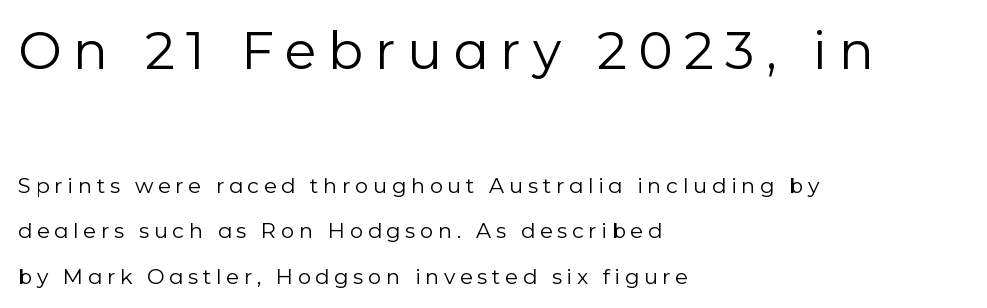
{"serif": "no", "italic": "no", "bold": "no", "weight": "regular", "width": "normal", "stroke_contrast": "low", "x_height": "medium", "monospaced": "no", "underline": "no", "align": "left", "line_spacing": "loose", "line_spacing_ratio": 2.16, "letter_spacing": "wide", "letter_spacing_em": 0.22, "larger_block": "first", "size_ratio": 2.48, "glyph_px": 52}
